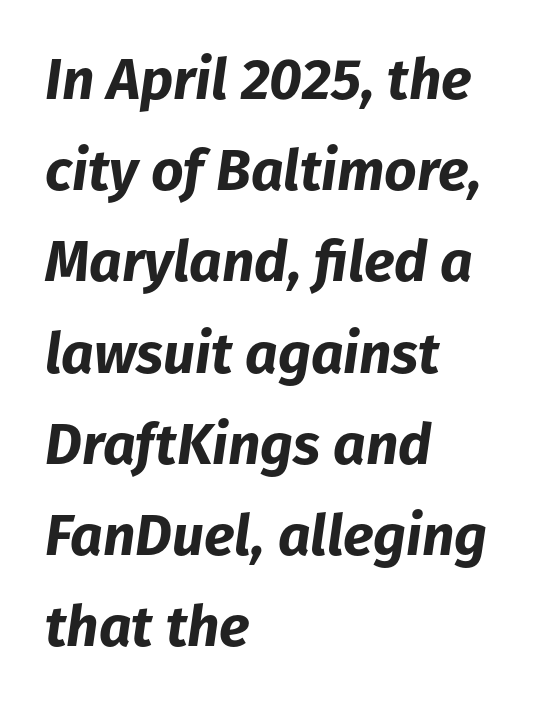
Q: Is the text bold? A: Yes.
Q: Is the text italic (slanted)? A: Yes, it leans right by about 8 degrees.
Q: Is the text underlined? A: No.
Q: How is the paragraph aligned? A: Left-aligned.
Q: Is the spacing between letters normal or unusually wide? A: Normal.
Q: Is the spacing between lines tight, normal or loose? A: Normal.
Q: Width (condensed, normal, or wide)? A: Normal.
Q: Stroke contrast? A: Low.
Q: x-height? A: Medium.
Q: Monospaced? A: No.
